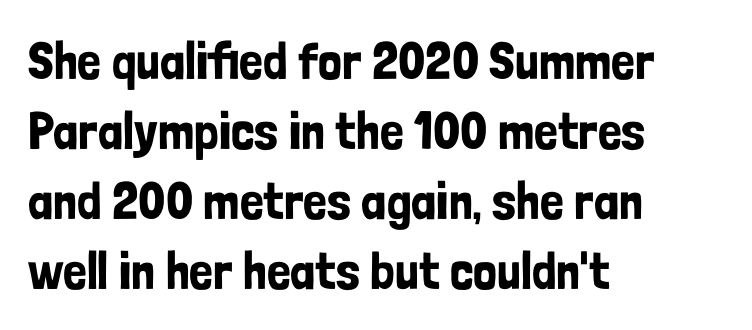
The image shows 53 px condensed sans-serif type, upright; set left-aligned, normal line spacing (1.32x), normal letter spacing, not underlined; low stroke contrast and a medium x-height.
